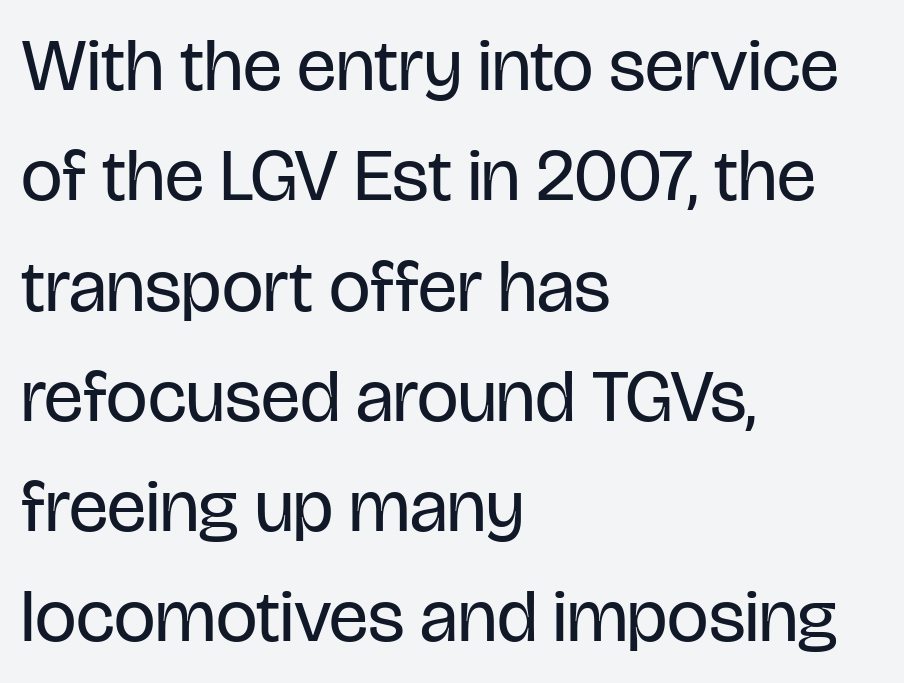
Q: Is the text bold? A: No.
Q: Is the text italic (slanted)? A: No, it is upright.
Q: Is the typeface a serif or a sans-serif typeface? A: Sans-serif.
Q: Is the text underlined? A: No.
Q: How is the paragraph aligned? A: Left-aligned.
Q: Is the spacing between letters normal or unusually wide? A: Normal.
Q: Is the spacing between lines tight, normal or loose? A: Normal.
Q: Width (condensed, normal, or wide)? A: Condensed.
Q: Stroke contrast? A: Low.
Q: x-height? A: Large.
Q: Monospaced? A: No.
